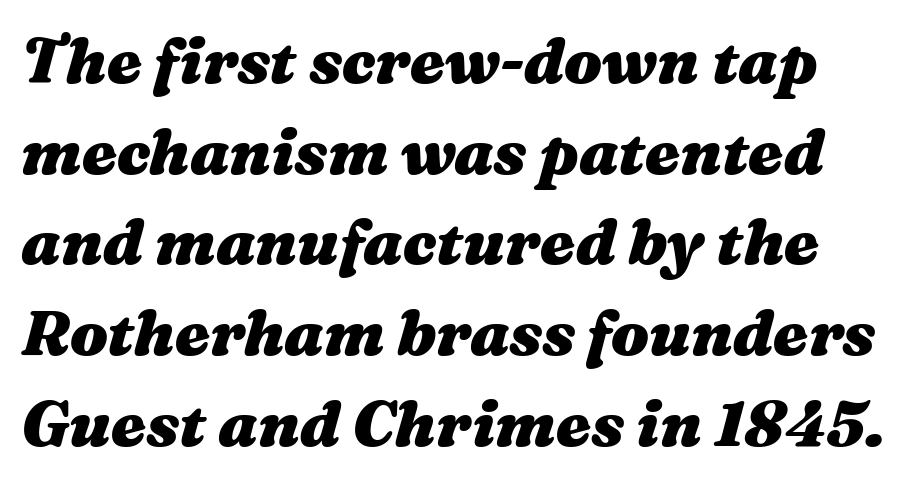
The image shows 63 px heavy, wide type, italic (leaning right); set normal line spacing (1.44x), normal letter spacing, not underlined; medium stroke contrast and a medium x-height.
